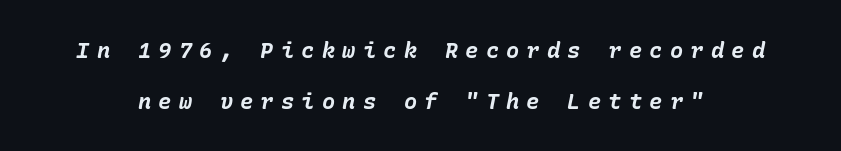
{"italic": "yes", "lean": "right", "slant_degrees": 10, "bold": "yes", "underline": "no", "line_spacing": "loose", "line_spacing_ratio": 2.34, "letter_spacing": "wide", "letter_spacing_em": 0.33, "glyph_px": 22}
